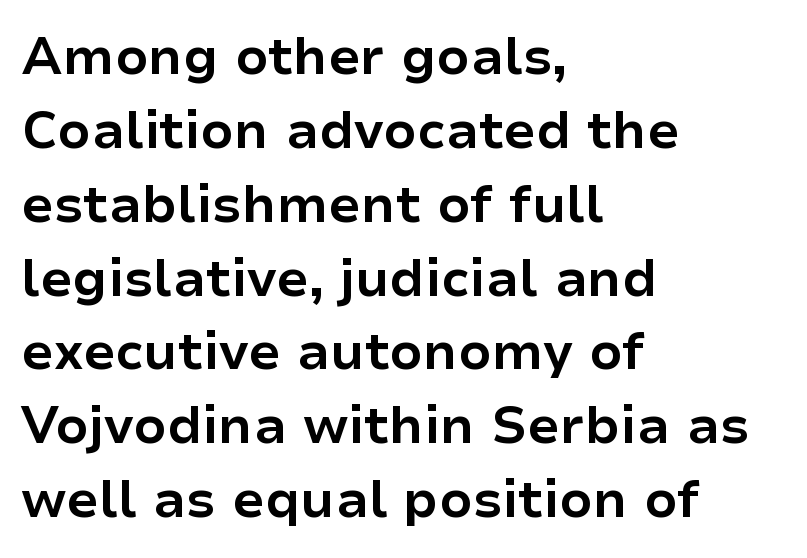
The image shows 52 px bold sans-serif type, upright; set left-aligned, normal line spacing (1.42x), normal letter spacing, not underlined; low stroke contrast and a medium x-height.
